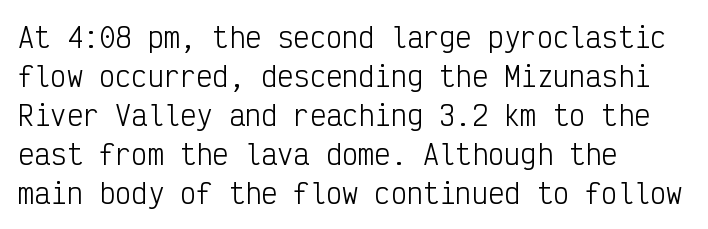
Nothing heavy about these letters — not bold at all. The block of text has a typical density, with ordinary space between rows. Posture: straight, roman, zero tilt. Quick note: underline off. The letterforms sit shoulder to shoulder at normal distance.
